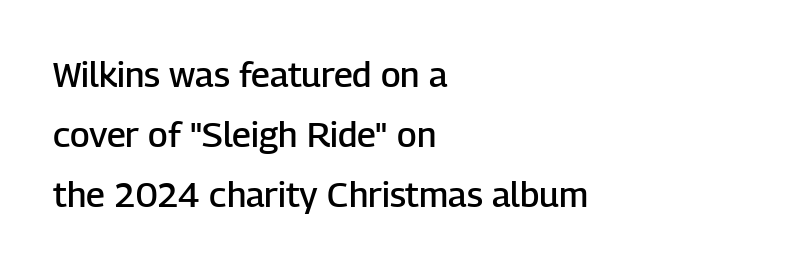
The image shows 35 px semibold sans-serif type, upright; set left-aligned, line spacing 1.71x, normal letter spacing, not underlined; low stroke contrast and a medium x-height.
